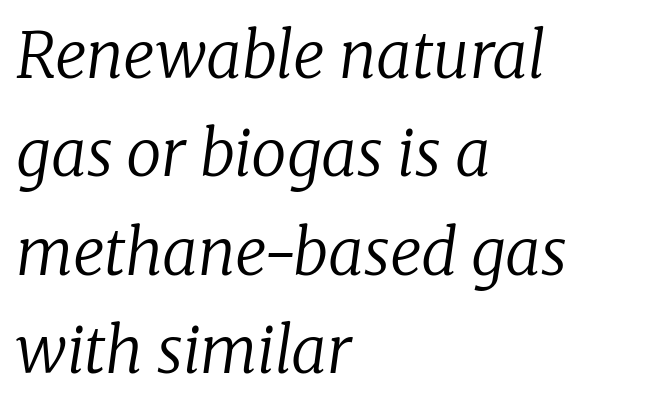
{"serif": "yes", "italic": "yes", "lean": "right", "slant_degrees": 8, "bold": "no", "weight": "regular", "width": "normal", "stroke_contrast": "low", "x_height": "medium", "monospaced": "no", "underline": "no", "align": "left", "line_spacing": "normal", "line_spacing_ratio": 1.56, "letter_spacing": "normal", "letter_spacing_em": 0.0, "glyph_px": 63}
